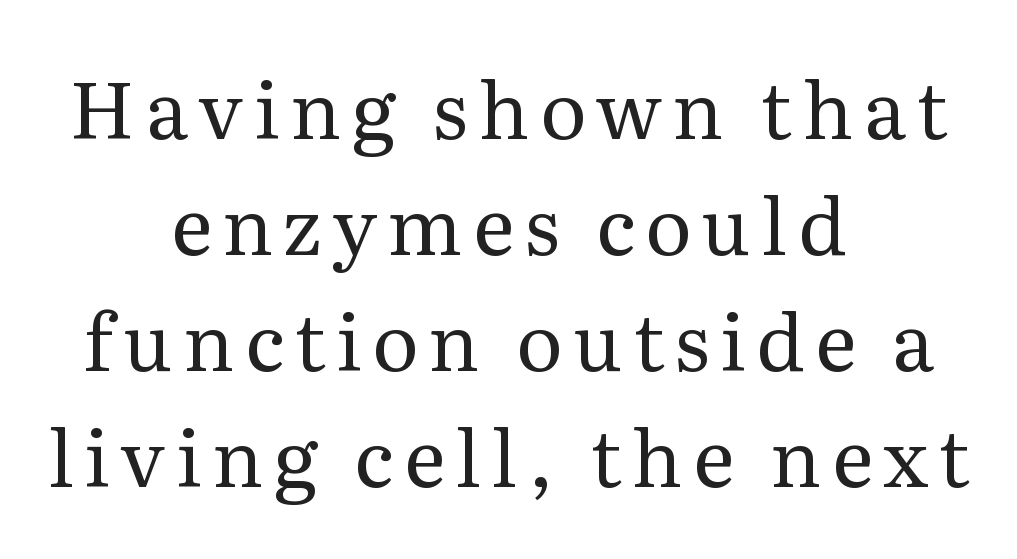
Q: Is the text bold? A: No.
Q: Is the text italic (slanted)? A: No, it is upright.
Q: Is the typeface a serif or a sans-serif typeface? A: Serif.
Q: Is the text underlined? A: No.
Q: How is the paragraph aligned? A: Centered.
Q: Is the spacing between lines tight, normal or loose? A: Normal.
Q: Width (condensed, normal, or wide)? A: Normal.
Q: Stroke contrast? A: Medium.
Q: x-height? A: Medium.
Q: Monospaced? A: No.
